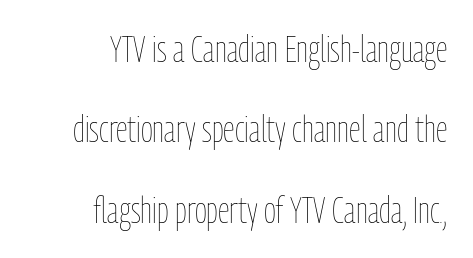
Beneath every word, the page is bare. Whoever set this chose breathing room over compactness in the vertical rhythm. Nope, not italic — everything's standing straight. Teacher's note: observe the even right margin — that is flush-right alignment. Note the varied advance widths — an 'i' is clearly narrower than an 'm'. The weight tops out at a normal text grade.
